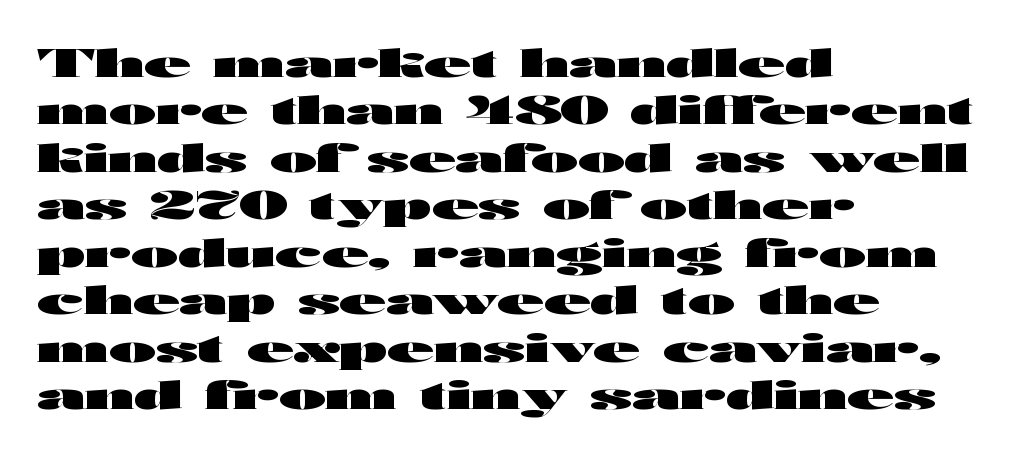
The image shows 38 px heavy, wide sans-serif type, upright; set left-aligned, normal line spacing (1.25x), normal letter spacing, not underlined; high stroke contrast and a medium x-height.
